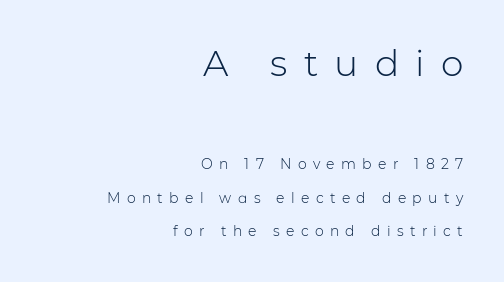
The image shows 36 px light sans-serif type, upright; set right-aligned, loose line spacing (2.38x), unusually wide letter spacing (+0.45 em), not underlined; the first (top) block is 2.57x larger; low stroke contrast and a medium x-height.
